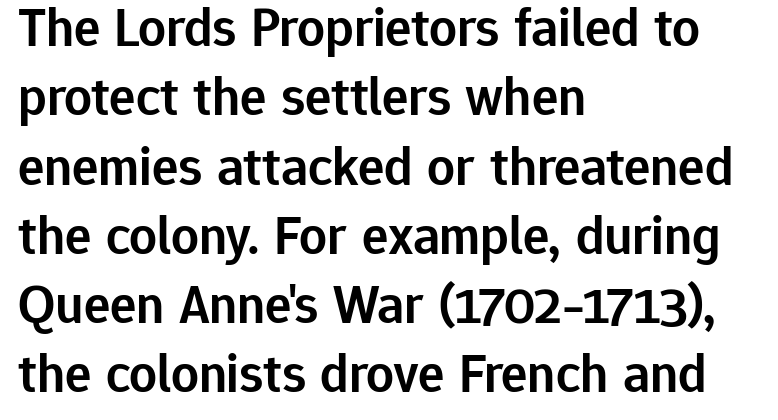
Q: Is the text bold? A: Semi-bold.
Q: Is the text italic (slanted)? A: No, it is upright.
Q: Is the typeface a serif or a sans-serif typeface? A: Sans-serif.
Q: Is the text underlined? A: No.
Q: How is the paragraph aligned? A: Left-aligned.
Q: Is the spacing between letters normal or unusually wide? A: Normal.
Q: Is the spacing between lines tight, normal or loose? A: Normal.
Q: Width (condensed, normal, or wide)? A: Normal.
Q: Stroke contrast? A: Low.
Q: x-height? A: Medium.
Q: Monospaced? A: No.
